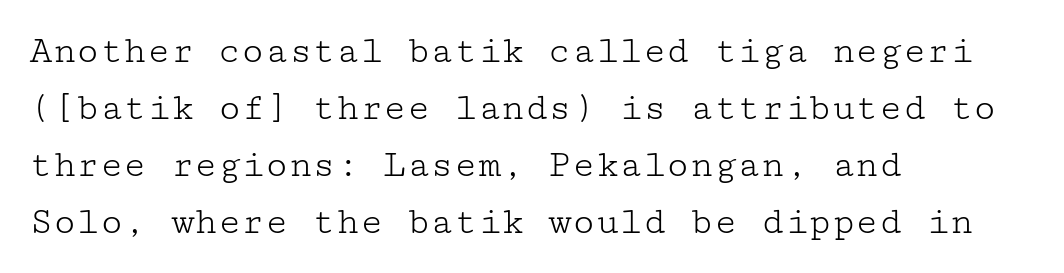
The tracking reads as untouched default to a designer's eye. Stems and bowls with no extra thickness — not bold. Line starts are locked; line ends wander. This rendering employs a face with finishing strokes, i.e., a serif.
